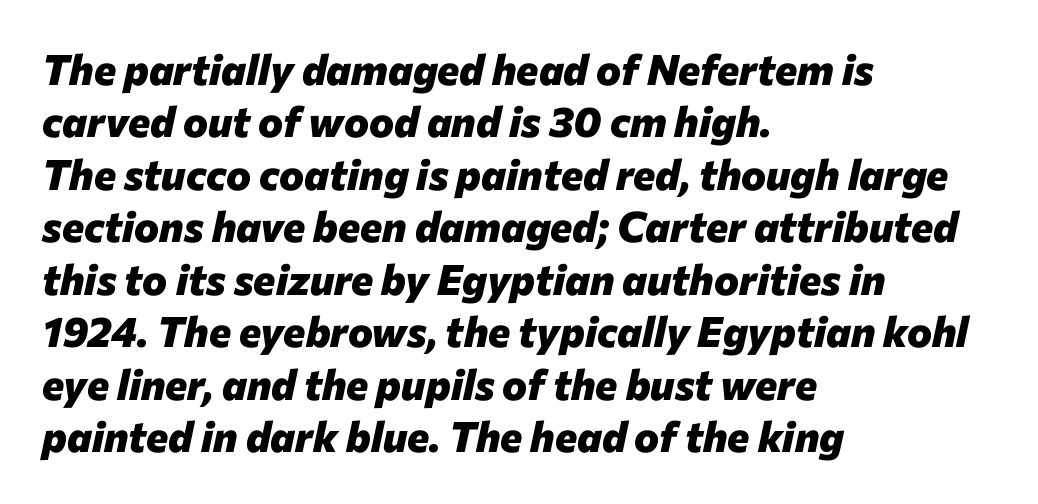
Observe the lean: these are italic letterforms. Notice how descenders clear the ascenders below comfortably — that's standard leading. Default kerning and tracking; the words read as compact shapes. Do the characters align in a grid? No, the font is proportional. The passage shown is not underscored anywhere. You'd pick this weight for a headline — it's a proper bold.
